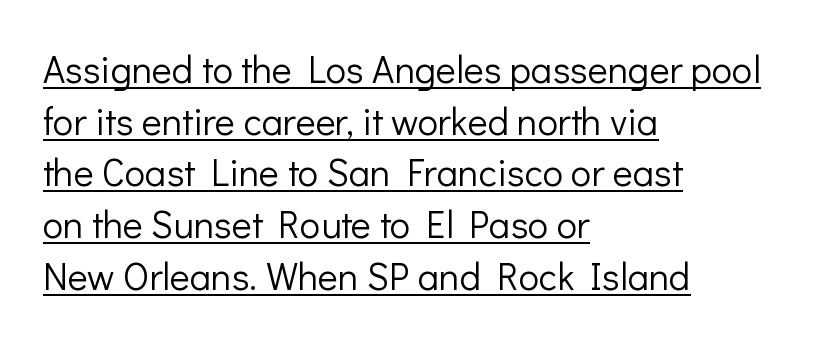
The image shows 38 px light sans-serif type, upright; set left-aligned, normal line spacing (1.36x), normal letter spacing, underlined; low stroke contrast and a medium x-height.
